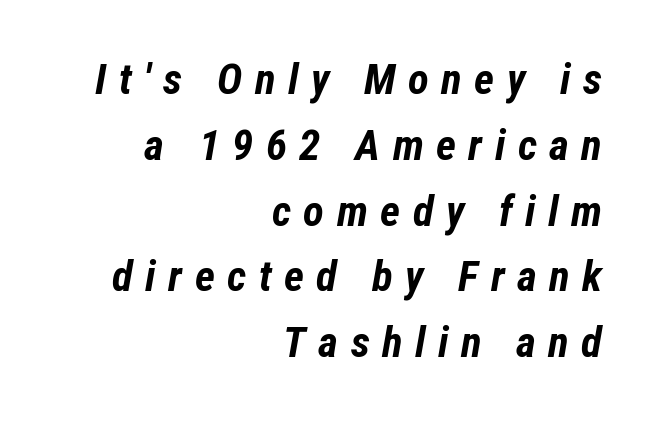
Q: Is the text bold? A: Yes.
Q: Is the text italic (slanted)? A: Yes, it leans right by about 12 degrees.
Q: Is the text underlined? A: No.
Q: How is the paragraph aligned? A: Right-aligned.
Q: Is the spacing between letters normal or unusually wide? A: Unusually wide.
Q: Is the spacing between lines tight, normal or loose? A: Normal.
Q: Width (condensed, normal, or wide)? A: Condensed.
Q: Stroke contrast? A: Low.
Q: x-height? A: Medium.
Q: Monospaced? A: No.
